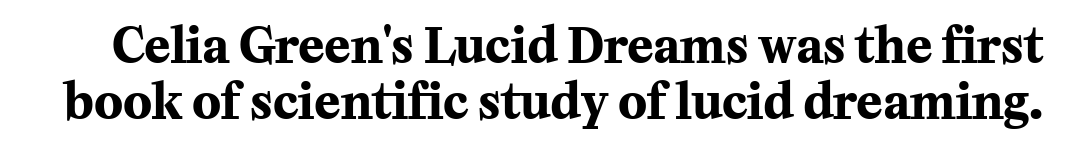
{"serif": "yes", "italic": "no", "bold": "yes", "weight": "bold", "width": "normal", "stroke_contrast": "medium", "x_height": "medium", "monospaced": "no", "underline": "no", "line_spacing_ratio": 1.17, "letter_spacing": "normal", "letter_spacing_em": 0.0, "glyph_px": 48}
